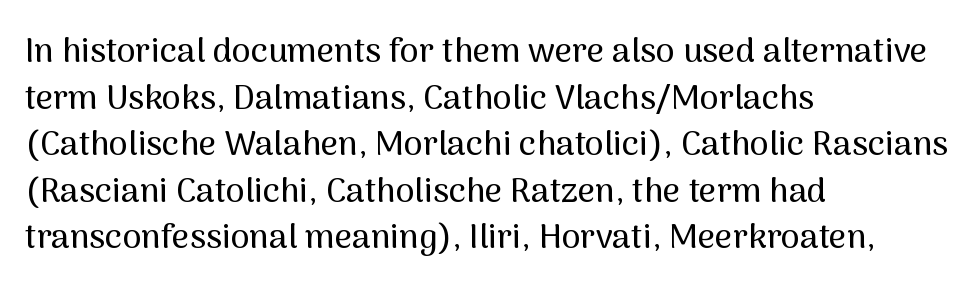
{"serif": "no", "italic": "no", "width": "normal", "stroke_contrast": "medium", "x_height": "medium", "monospaced": "no", "underline": "no", "align": "left", "line_spacing": "normal", "line_spacing_ratio": 1.37, "letter_spacing": "normal", "letter_spacing_em": 0.0, "glyph_px": 34}
